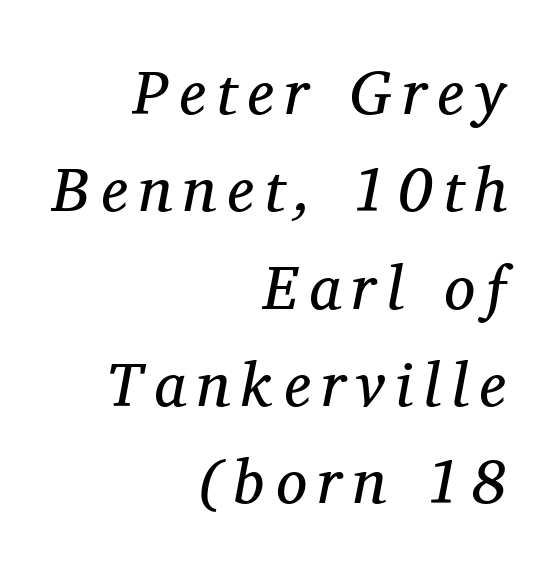
Q: Is the text bold? A: No.
Q: Is the text italic (slanted)? A: Yes, it leans right by about 11 degrees.
Q: Is the typeface a serif or a sans-serif typeface? A: Serif.
Q: Is the text underlined? A: No.
Q: How is the paragraph aligned? A: Right-aligned.
Q: Is the spacing between lines tight, normal or loose? A: Normal.
Q: Width (condensed, normal, or wide)? A: Normal.
Q: Stroke contrast? A: Medium.
Q: x-height? A: Medium.
Q: Monospaced? A: No.
